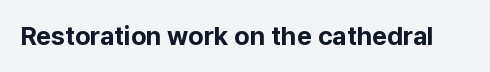
{"italic": "no", "bold": "yes", "underline": "no", "letter_spacing": "normal", "letter_spacing_em": 0.0, "glyph_px": 26}
